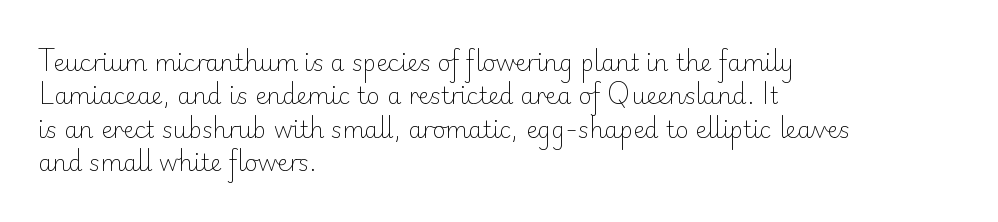
{"italic": "no", "bold": "no", "underline": "no", "align": "left", "line_spacing": "normal", "line_spacing_ratio": 1.45, "letter_spacing": "normal", "letter_spacing_em": 0.0, "glyph_px": 23}
